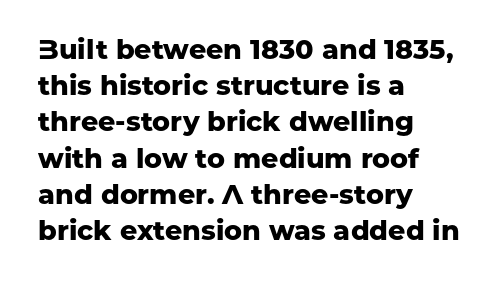
Q: Is the text bold? A: Yes.
Q: Is the text italic (slanted)? A: No, it is upright.
Q: Is the text underlined? A: No.
Q: How is the paragraph aligned? A: Left-aligned.
Q: Is the spacing between letters normal or unusually wide? A: Normal.
Q: Is the spacing between lines tight, normal or loose? A: Normal.
